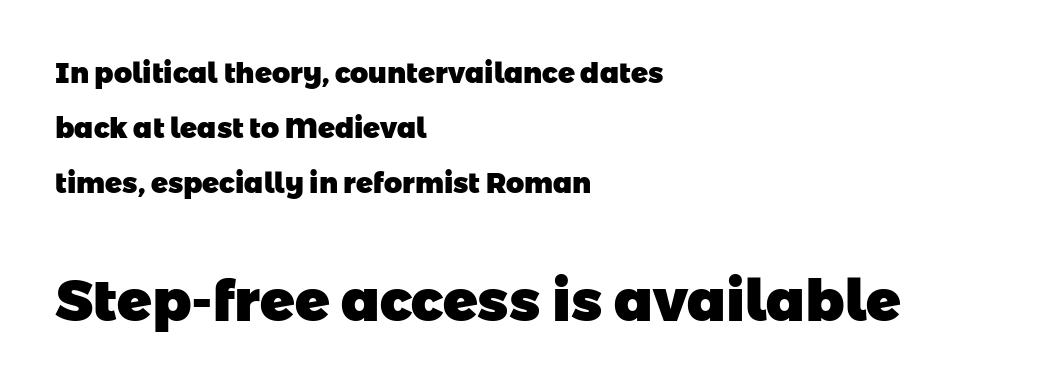
The image shows 57 px heavy sans-serif type; set left-aligned, loose line spacing (1.96x), normal letter spacing, not underlined; the second (bottom) block is 2.04x larger; low stroke contrast and a medium x-height.
